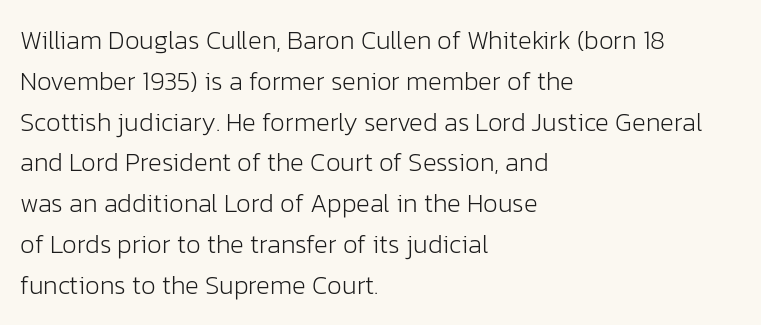
The image shows 26 px text type, upright; set left-aligned, normal line spacing (1.57x), normal letter spacing, not underlined.
